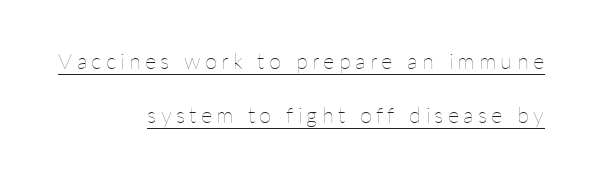
Q: Is the text bold? A: No.
Q: Is the text italic (slanted)? A: No, it is upright.
Q: Is the text underlined? A: Yes.
Q: How is the paragraph aligned? A: Right-aligned.
Q: Is the spacing between lines tight, normal or loose? A: Loose.
